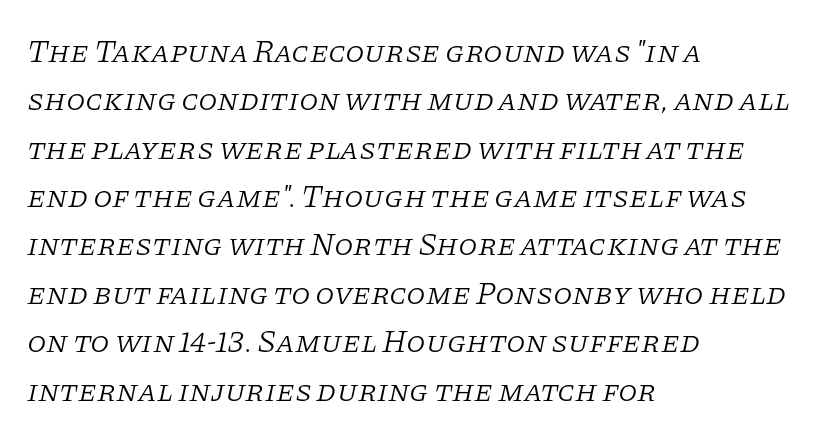
The image shows 31 px light serif type, italic (leaning right); set left-aligned, normal line spacing (1.56x), normal letter spacing, not underlined; low stroke contrast and a large x-height.
